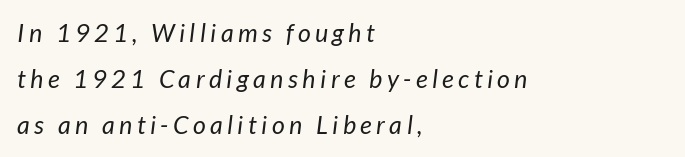
On a weight scale, this lands at 450 or below. Tall strokes in this sample are angled rather than plumb. Teacher's note: observe the even left margin — that is flush-left alignment. The string is rendered with underlining switched off.
